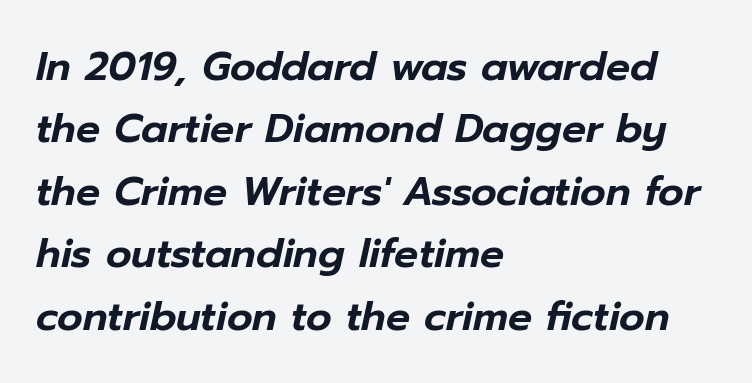
The image shows 40 px text type, italic (leaning right); set left-aligned, normal line spacing (1.56x), normal letter spacing, not underlined; low stroke contrast and a medium x-height.
